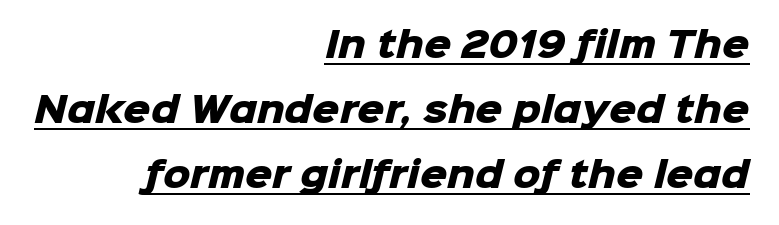
Compared with a flush-left layout, this one pins lines to the opposite, right side. The face used here is a sans, in the tradition of grotesques and geometrics. Do the characters align in a grid? No, the font is proportional. Letter spacing: default. Strokes here are thick enough to call this a true bold. Honestly, the underline is the first thing you notice here.
